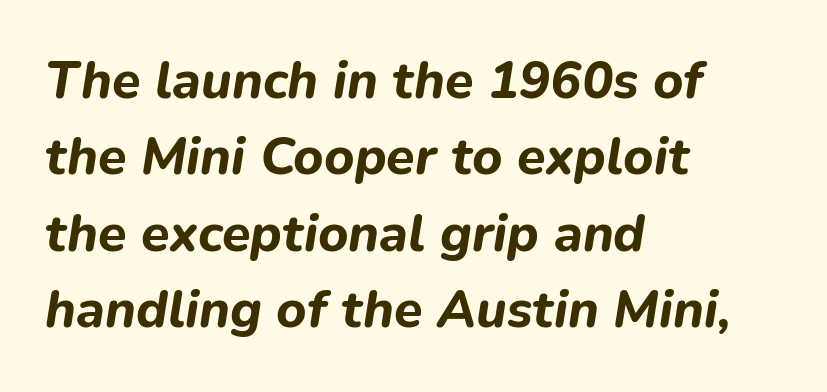
The image shows 52 px bold type, italic (leaning right); set left-aligned, normal line spacing (1.47x), normal letter spacing, not underlined; low stroke contrast and a medium x-height.
